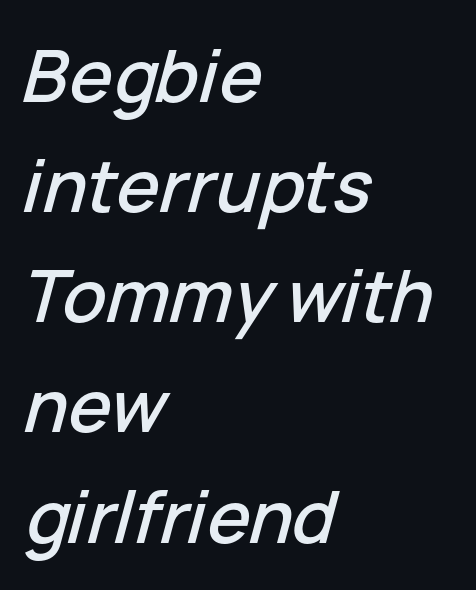
{"italic": "yes", "lean": "right", "slant_degrees": 15, "width": "normal", "stroke_contrast": "low", "x_height": "medium", "monospaced": "no", "underline": "no", "align": "left", "line_spacing": "normal", "line_spacing_ratio": 1.53, "letter_spacing": "normal", "letter_spacing_em": 0.0, "glyph_px": 72}
